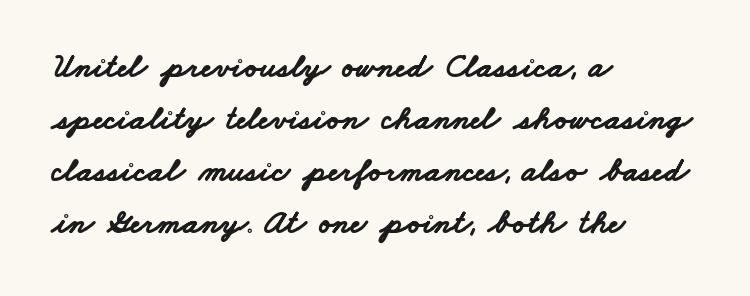
{"serif": "no", "bold": "yes", "weight": "bold", "width": "wide", "stroke_contrast": "low", "x_height": "small", "monospaced": "no", "underline": "no", "align": "left", "line_spacing": "normal", "line_spacing_ratio": 1.53, "letter_spacing": "normal", "letter_spacing_em": 0.0, "glyph_px": 34}
